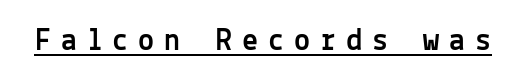
Descenders here cross a horizontal rule under the line. Do the characters align in a grid? Yes, the font is monospaced. Characters follow at a spacing far wider than the type designer built in. If you drew a line through each stem, it would be perfectly vertical. Stroke terminals: plain, sans-serif.
